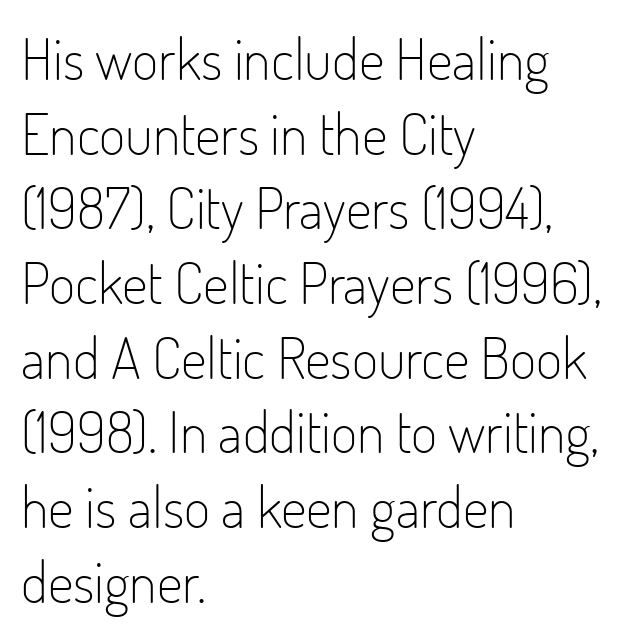
{"serif": "no", "italic": "no", "bold": "no", "weight": "light", "width": "condensed", "stroke_contrast": "low", "x_height": "small", "monospaced": "no", "underline": "no", "align": "left", "line_spacing": "normal", "line_spacing_ratio": 1.31, "letter_spacing": "normal", "letter_spacing_em": 0.0, "glyph_px": 57}
